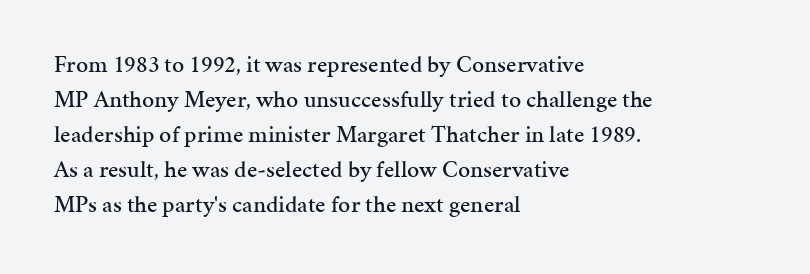
Q: Is the text italic (slanted)? A: No, it is upright.
Q: Is the text underlined? A: No.
Q: How is the paragraph aligned? A: Left-aligned.
Q: Is the spacing between letters normal or unusually wide? A: Normal.
Q: Is the spacing between lines tight, normal or loose? A: Normal.
